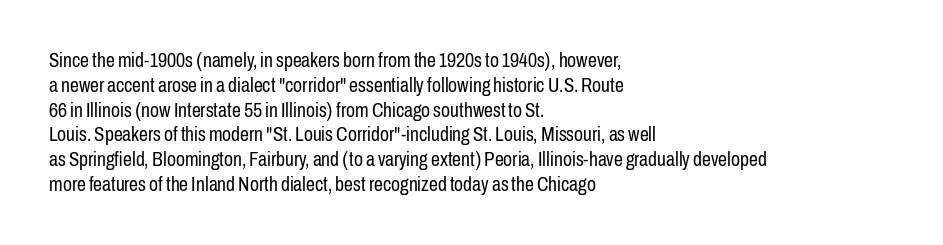
{"italic": "no", "bold": "no", "underline": "no", "align": "left", "line_spacing_ratio": 1.24, "letter_spacing": "normal", "letter_spacing_em": 0.0, "glyph_px": 20}
